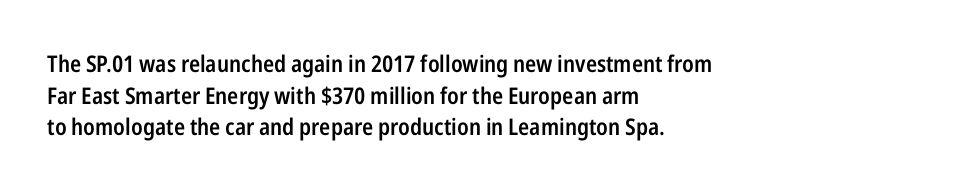
{"italic": "no", "bold": "semi", "underline": "no", "align": "left", "line_spacing": "normal", "line_spacing_ratio": 1.37, "letter_spacing": "normal", "letter_spacing_em": 0.0, "glyph_px": 23}
